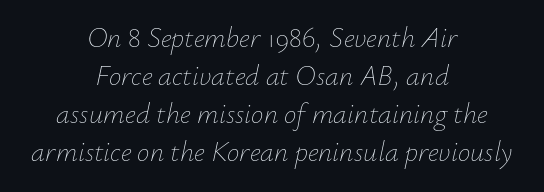
The image shows 28 px thin type, italic (leaning right); set centered, normal line spacing (1.36x), normal letter spacing, not underlined; low stroke contrast and a small x-height.
